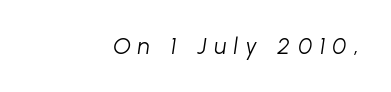
Glyph-to-glyph distance is far greater than everyday printed text. The strokes carry an ordinary text weight at most. The font's italic variant was chosen for this text. Has an underline been added? It has not.
